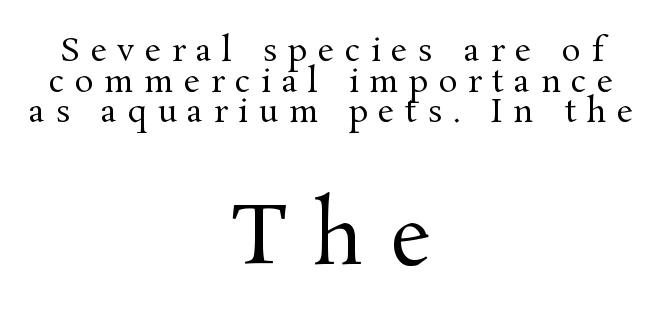
Posture: upright roman. Compared with a flush-left layout, this one balances lines on the center instead. The strokes carry an ordinary text weight at most. Regarding serifs, this sample has them. The letters advance in unequal steps, a hallmark of proportional type. This sample trades vertical openness for compactness between lines.
